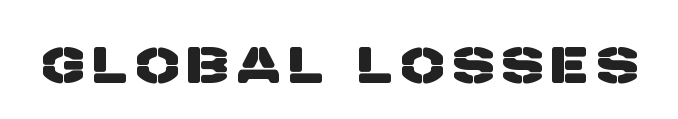
Proportional: the letters do not fall into vertical columns. Each row of text sits above clean, open space. Observe the wide spacing: letters keep a clear distance from each other. Each letter's strokes conclude bluntly, with no projecting serifs.
